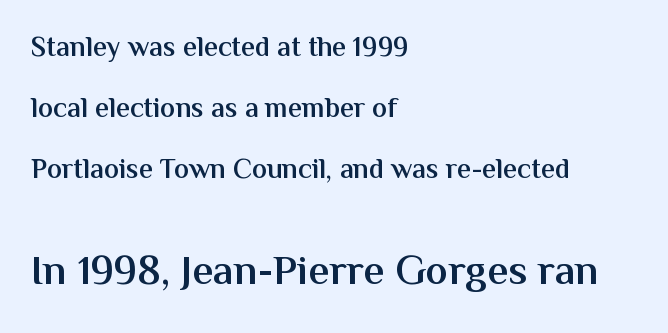
Q: Is the text bold? A: Semi-bold.
Q: Is the text italic (slanted)? A: No, it is upright.
Q: Is the typeface a serif or a sans-serif typeface? A: Sans-serif.
Q: Is the text underlined? A: No.
Q: How is the paragraph aligned? A: Left-aligned.
Q: Is the spacing between letters normal or unusually wide? A: Normal.
Q: Is the spacing between lines tight, normal or loose? A: Loose.
Q: Which block of text is set in a larger size, the first (top) or the second (bottom)? A: The second (bottom) one.
Q: Width (condensed, normal, or wide)? A: Normal.
Q: Stroke contrast? A: Medium.
Q: x-height? A: Medium.
Q: Monospaced? A: No.
